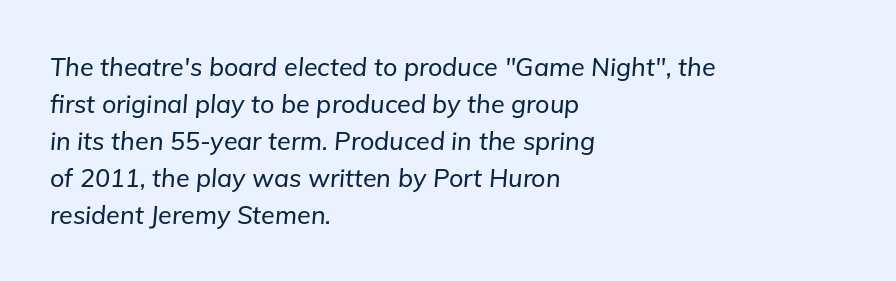
Q: Is the text italic (slanted)? A: Yes, it leans right by about 5 degrees.
Q: Is the text underlined? A: No.
Q: How is the paragraph aligned? A: Left-aligned.
Q: Is the spacing between letters normal or unusually wide? A: Normal.
Q: Is the spacing between lines tight, normal or loose? A: Normal.
